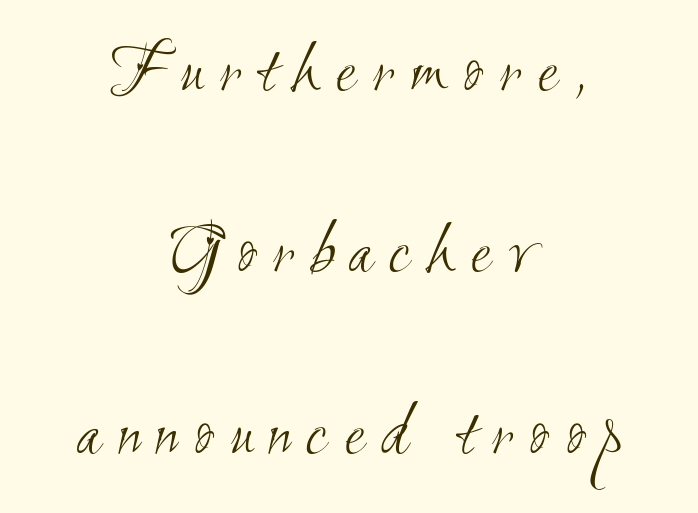
{"serif": "no", "bold": "no", "weight": "light", "width": "condensed", "stroke_contrast": "medium", "x_height": "small", "monospaced": "no", "underline": "no", "align": "center", "line_spacing": "loose", "line_spacing_ratio": 2.45, "letter_spacing": "wide", "letter_spacing_em": 0.22, "glyph_px": 74}
